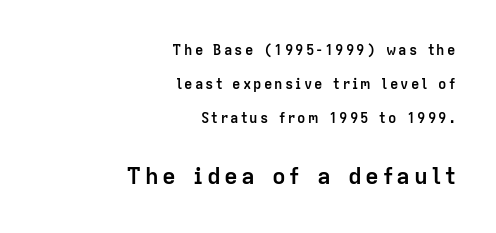
Caption: multi-line text, flush right, ragged left. On the weight axis this lands at bold, roughly 700. Loosely led — the rows are spread out. The axis of the letterforms is exactly vertical. This layout puts the modest block above and the oversized block below. The area under the type is left untouched.
